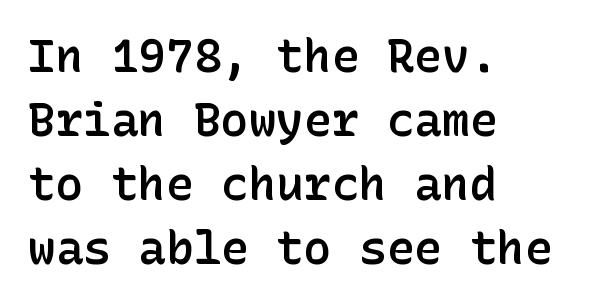
{"serif": "no", "italic": "no", "bold": "semi", "weight": "semibold", "width": "normal", "stroke_contrast": "low", "x_height": "medium", "underline": "no", "align": "left", "line_spacing": "normal", "line_spacing_ratio": 1.39, "letter_spacing": "normal", "letter_spacing_em": 0.0, "glyph_px": 46}
